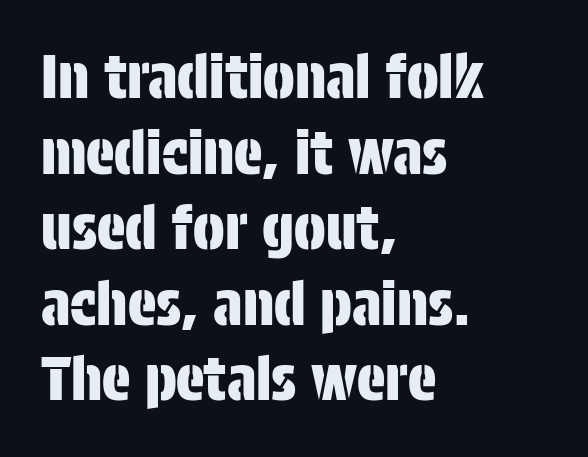
The image shows 59 px condensed sans-serif type, upright; set left-aligned, normal line spacing (1.28x), normal letter spacing, not underlined; low stroke contrast and a large x-height.
